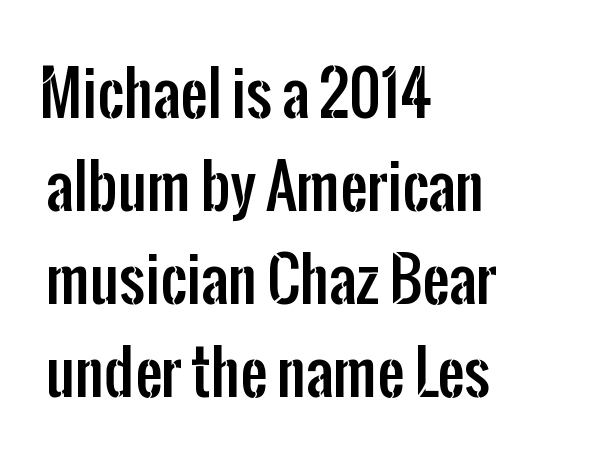
Q: Is the text italic (slanted)? A: No, it is upright.
Q: Is the typeface a serif or a sans-serif typeface? A: Sans-serif.
Q: Is the text underlined? A: No.
Q: How is the paragraph aligned? A: Left-aligned.
Q: Is the spacing between letters normal or unusually wide? A: Normal.
Q: Is the spacing between lines tight, normal or loose? A: Normal.
Q: Width (condensed, normal, or wide)? A: Condensed.
Q: Stroke contrast? A: Low.
Q: x-height? A: Medium.
Q: Monospaced? A: No.
